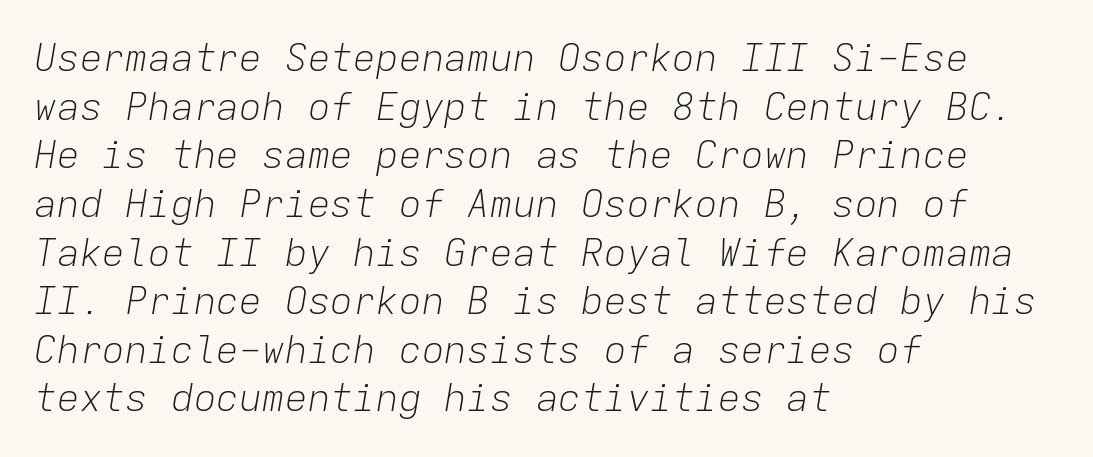
The image shows 38 px light type, italic (leaning right), monospaced; set left-aligned, normal line spacing (1.28x), normal letter spacing, not underlined; low stroke contrast and a medium x-height.
